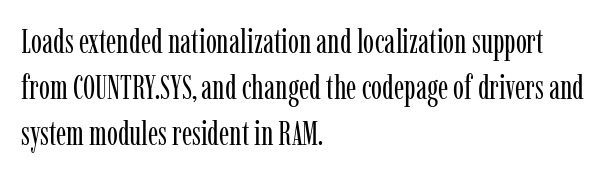
{"serif": "yes", "italic": "no", "bold": "no", "weight": "regular", "width": "condensed", "stroke_contrast": "low", "x_height": "medium", "monospaced": "no", "underline": "no", "align": "left", "line_spacing": "normal", "line_spacing_ratio": 1.4, "letter_spacing": "normal", "letter_spacing_em": 0.0, "glyph_px": 33}
